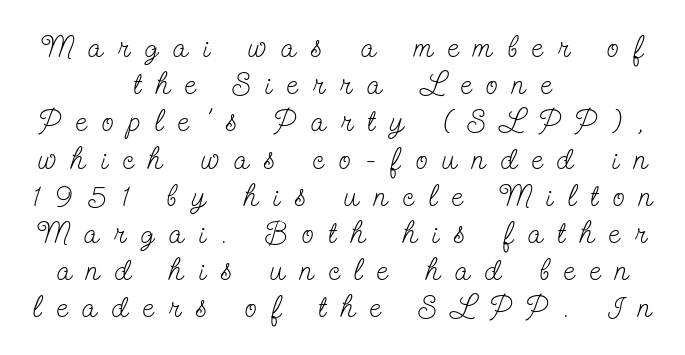
Q: Is the text bold? A: No.
Q: Is the text italic (slanted)? A: Yes.
Q: Is the typeface a serif or a sans-serif typeface? A: Serif.
Q: Is the text underlined? A: No.
Q: How is the paragraph aligned? A: Centered.
Q: Is the spacing between letters normal or unusually wide? A: Unusually wide.
Q: Width (condensed, normal, or wide)? A: Condensed.
Q: Stroke contrast? A: Low.
Q: x-height? A: Small.
Q: Monospaced? A: No.
